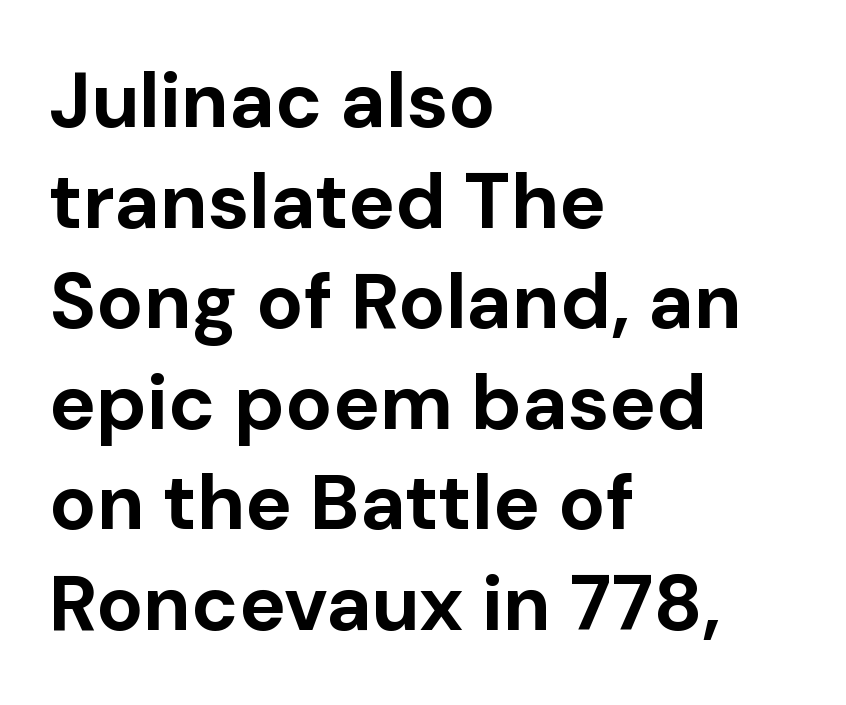
Q: Is the text bold? A: Yes.
Q: Is the text italic (slanted)? A: No, it is upright.
Q: Is the typeface a serif or a sans-serif typeface? A: Sans-serif.
Q: Is the text underlined? A: No.
Q: How is the paragraph aligned? A: Left-aligned.
Q: Is the spacing between letters normal or unusually wide? A: Normal.
Q: Is the spacing between lines tight, normal or loose? A: Normal.
Q: Width (condensed, normal, or wide)? A: Normal.
Q: Stroke contrast? A: Low.
Q: x-height? A: Medium.
Q: Monospaced? A: No.
